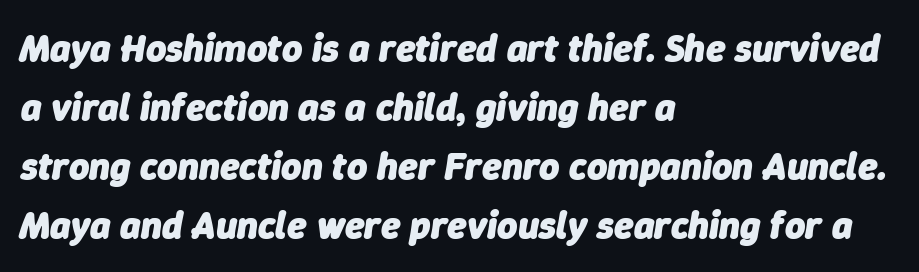
Q: Is the text bold? A: Yes.
Q: Is the text italic (slanted)? A: Yes, it leans right by about 9 degrees.
Q: Is the text underlined? A: No.
Q: How is the paragraph aligned? A: Left-aligned.
Q: Is the spacing between letters normal or unusually wide? A: Normal.
Q: Is the spacing between lines tight, normal or loose? A: Normal.
Q: Width (condensed, normal, or wide)? A: Normal.
Q: Stroke contrast? A: Low.
Q: x-height? A: Medium.
Q: Monospaced? A: No.
